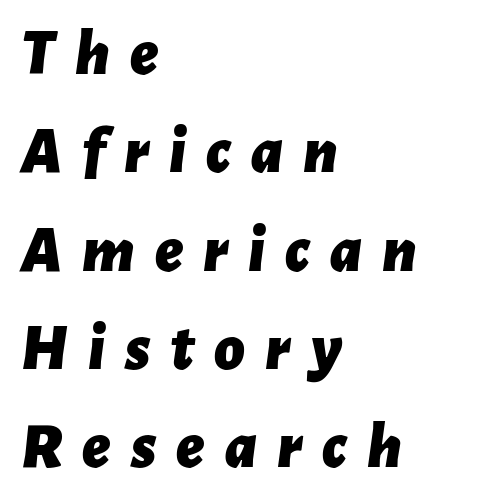
{"italic": "yes", "lean": "right", "slant_degrees": 7, "bold": "yes", "weight": "bold", "width": "normal", "stroke_contrast": "low", "x_height": "medium", "monospaced": "no", "underline": "no", "align": "left", "line_spacing": "normal", "line_spacing_ratio": 1.49, "letter_spacing": "wide", "letter_spacing_em": 0.3, "glyph_px": 66}
